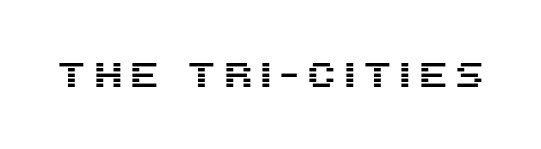
The image shows 35 px sans-serif type, upright; set not underlined; medium stroke contrast and a large x-height.
